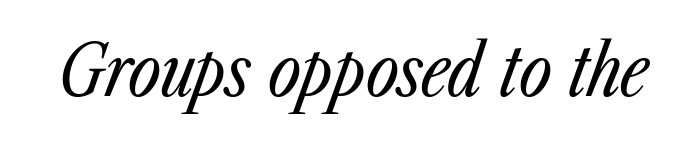
The image shows 71 px regular-weight, condensed type, italic (leaning right); set normal letter spacing, not underlined; low stroke contrast and a medium x-height.
